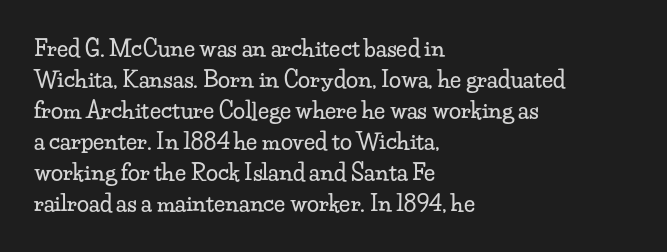
The image shows 22 px text type, upright; set left-aligned, normal line spacing (1.41x), normal letter spacing, not underlined.
